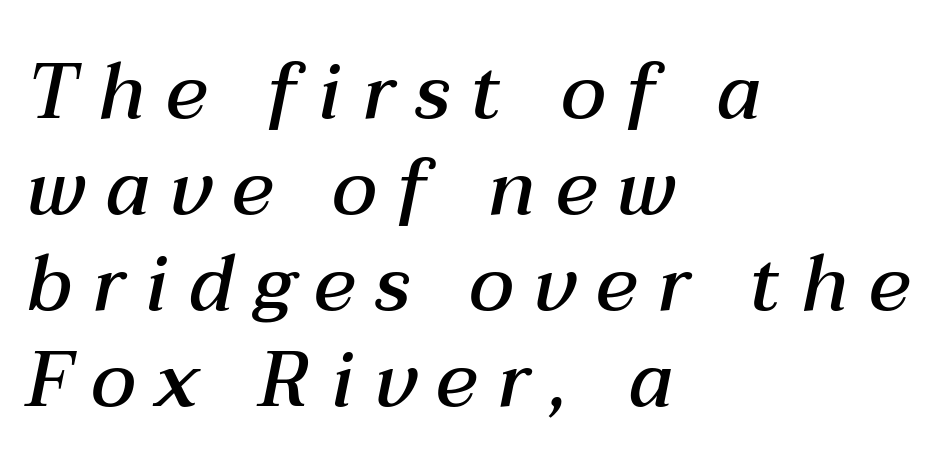
{"italic": "yes", "lean": "right", "slant_degrees": 12, "bold": "semi", "weight": "semibold", "width": "normal", "stroke_contrast": "medium", "x_height": "medium", "monospaced": "no", "underline": "no", "align": "left", "line_spacing_ratio": 1.23, "letter_spacing": "wide", "letter_spacing_em": 0.26, "glyph_px": 78}
